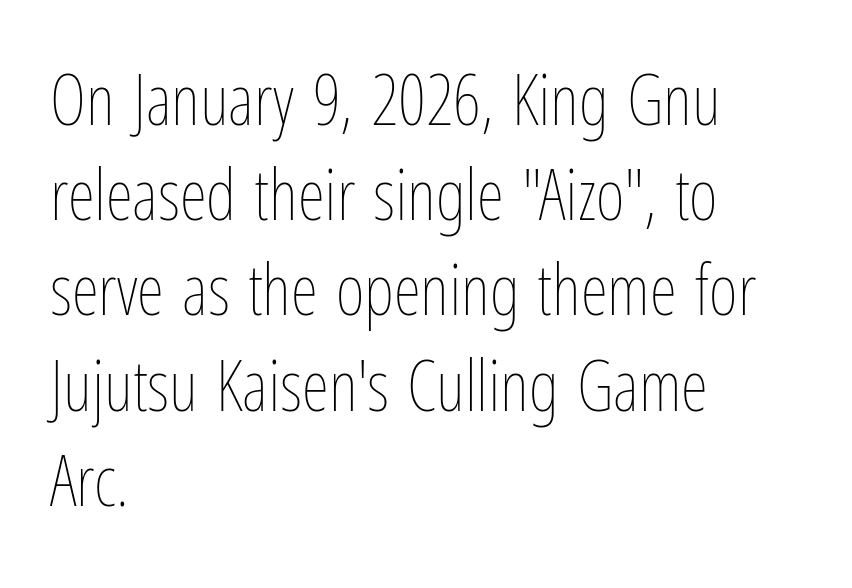
{"italic": "no", "bold": "no", "weight": "thin", "width": "condensed", "stroke_contrast": "low", "x_height": "medium", "monospaced": "no", "underline": "no", "align": "left", "line_spacing": "normal", "line_spacing_ratio": 1.36, "letter_spacing": "normal", "letter_spacing_em": 0.0, "glyph_px": 70}
